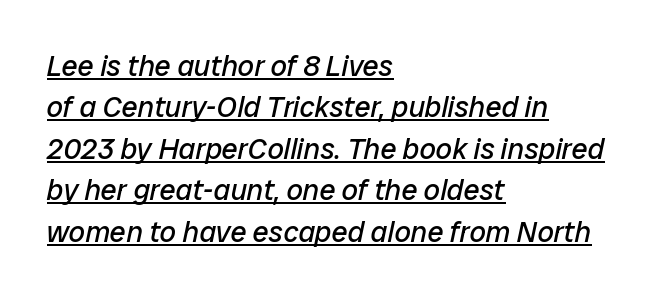
The image shows 29 px regular-weight type, italic (leaning right); set left-aligned, normal line spacing (1.43x), normal letter spacing, underlined; low stroke contrast and a medium x-height.
